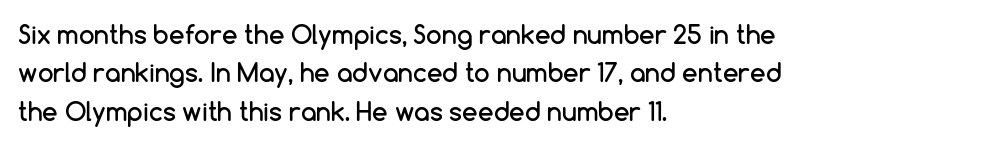
{"italic": "no", "underline": "no", "align": "left", "line_spacing": "normal", "line_spacing_ratio": 1.54, "letter_spacing": "normal", "letter_spacing_em": 0.0, "glyph_px": 25}
